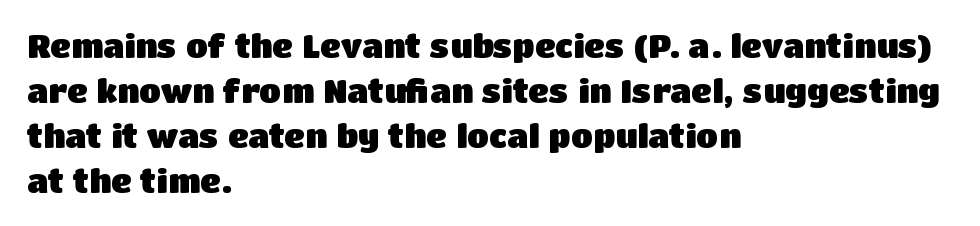
Q: Is the text bold? A: Yes.
Q: Is the text italic (slanted)? A: No, it is upright.
Q: Is the typeface a serif or a sans-serif typeface? A: Sans-serif.
Q: Is the text underlined? A: No.
Q: How is the paragraph aligned? A: Left-aligned.
Q: Is the spacing between letters normal or unusually wide? A: Normal.
Q: Is the spacing between lines tight, normal or loose? A: Normal.
Q: Width (condensed, normal, or wide)? A: Normal.
Q: Stroke contrast? A: Low.
Q: x-height? A: Large.
Q: Monospaced? A: No.
